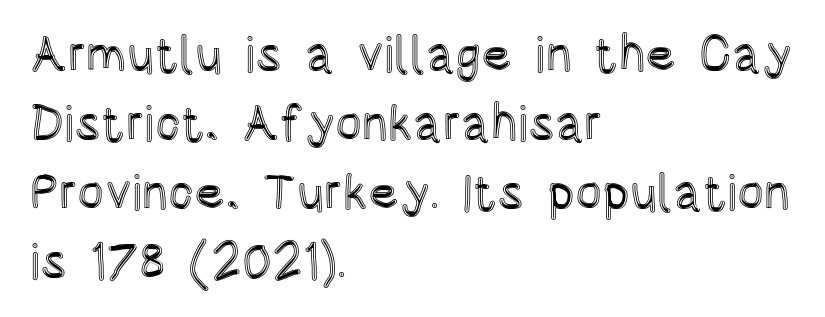
The image shows 50 px condensed type, upright; set left-aligned, normal line spacing (1.38x), normal letter spacing, not underlined; a large x-height.
